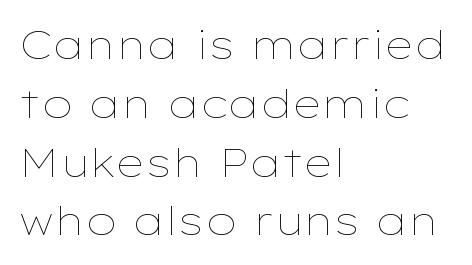
{"italic": "no", "bold": "no", "weight": "thin", "width": "wide", "stroke_contrast": "low", "x_height": "medium", "monospaced": "no", "underline": "no", "align": "left", "line_spacing": "normal", "line_spacing_ratio": 1.47, "letter_spacing": "normal", "letter_spacing_em": 0.0, "glyph_px": 40}
